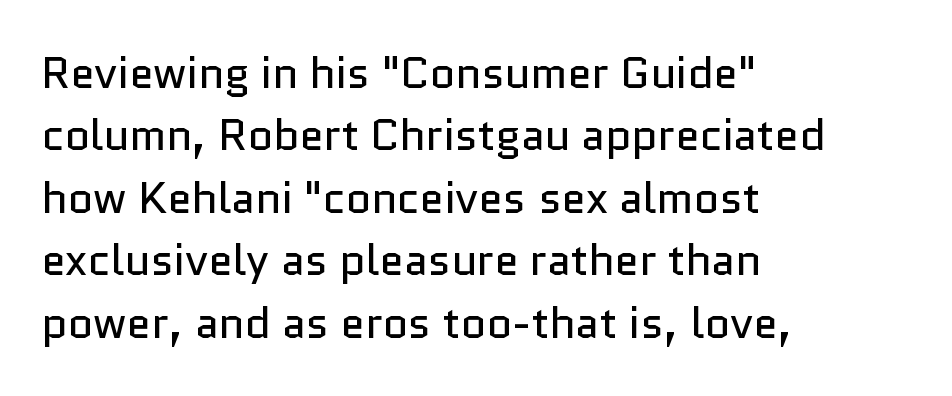
Varying glyph widths throughout — classic text-font behaviour. The ragged edge is on the right, which tells us the setting is flush left. Bold? No — there's no thickening of the strokes. The foot of each line stays bare and open.
